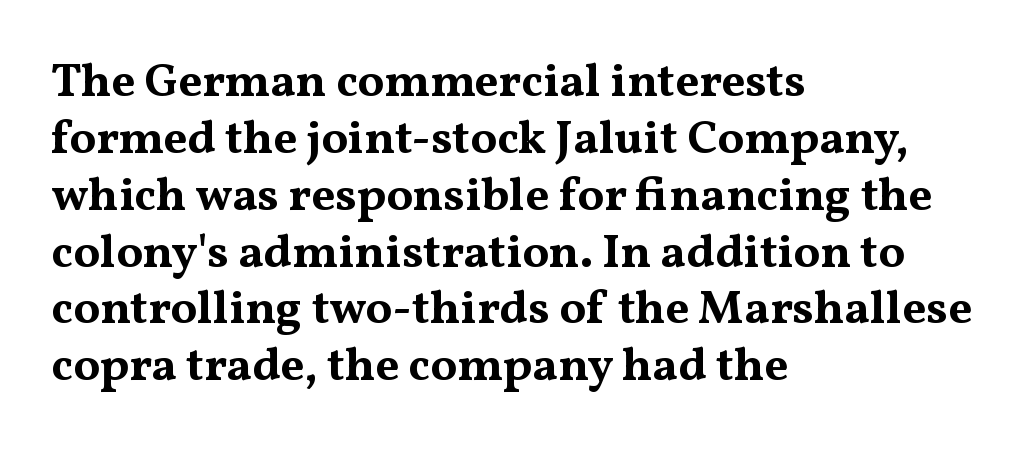
The image shows 47 px bold, wide serif type, upright; set left-aligned, line spacing 1.21x, normal letter spacing, not underlined; medium stroke contrast and a medium x-height.
